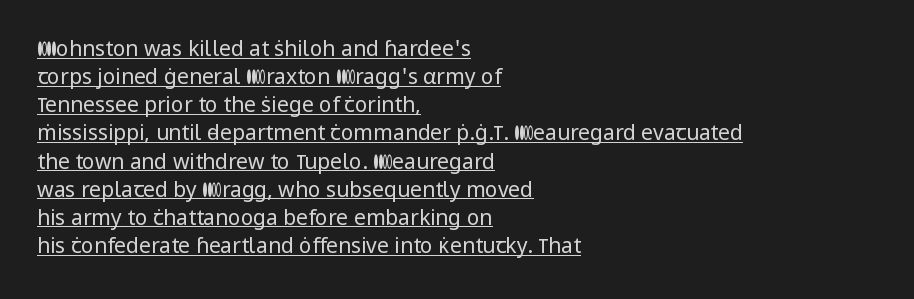
{"italic": "no", "bold": "no", "underline": "yes", "align": "left", "line_spacing": "normal", "line_spacing_ratio": 1.34, "letter_spacing": "normal", "letter_spacing_em": 0.0, "glyph_px": 21}
